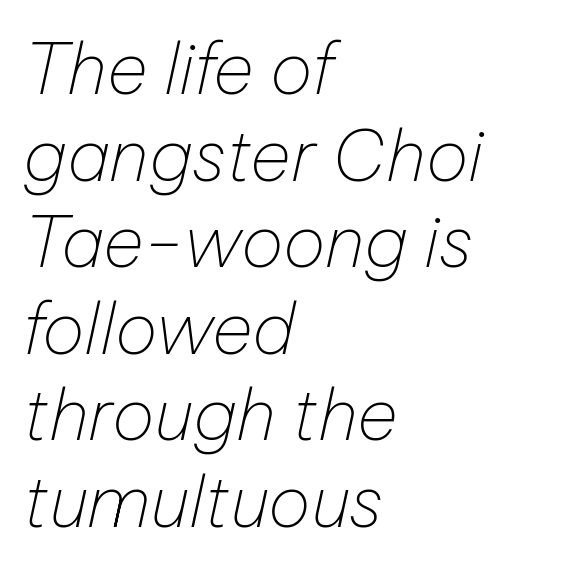
Q: Is the text bold? A: No.
Q: Is the text italic (slanted)? A: Yes, it leans right by about 12 degrees.
Q: Is the text underlined? A: No.
Q: How is the paragraph aligned? A: Left-aligned.
Q: Is the spacing between letters normal or unusually wide? A: Normal.
Q: Width (condensed, normal, or wide)? A: Normal.
Q: Stroke contrast? A: Low.
Q: x-height? A: Medium.
Q: Monospaced? A: No.
